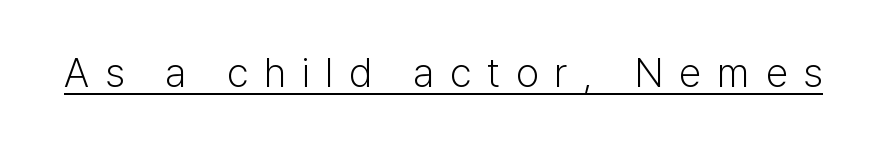
The image shows 41 px light sans-serif type, upright; set unusually wide letter spacing (+0.38 em), underlined; low stroke contrast and a medium x-height.
